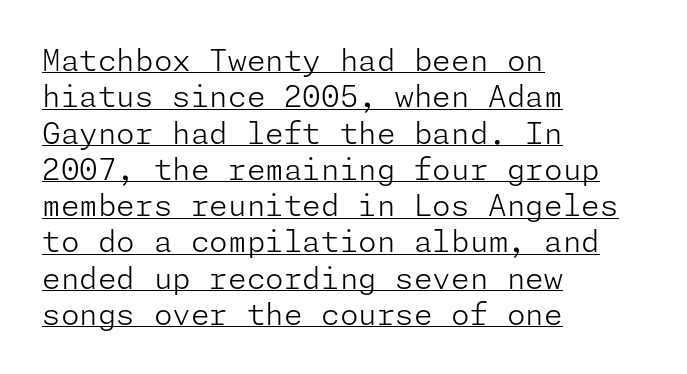
Line beginnings align vertically; line endings do not. The lettering is marked with a stroke running underneath it. Is there any slant? The stems are plumb. Stems here are at most as thick as an everyday book face. This rendering leaves character spacing at its baseline value. Grotesque or geometric, the face here clearly has no serifs.
